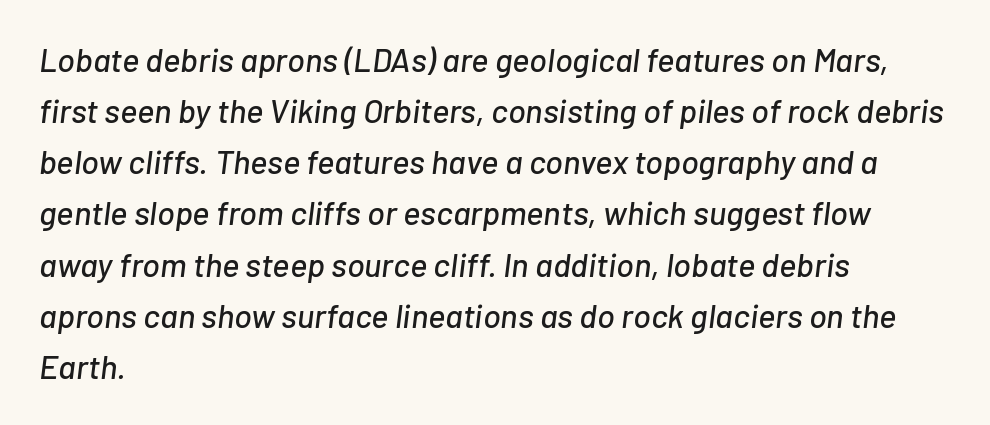
Q: Is the text italic (slanted)? A: Yes, it leans right by about 7 degrees.
Q: Is the text underlined? A: No.
Q: How is the paragraph aligned? A: Left-aligned.
Q: Is the spacing between letters normal or unusually wide? A: Normal.
Q: Is the spacing between lines tight, normal or loose? A: Normal.
Q: Width (condensed, normal, or wide)? A: Normal.
Q: Stroke contrast? A: Low.
Q: x-height? A: Medium.
Q: Monospaced? A: No.
